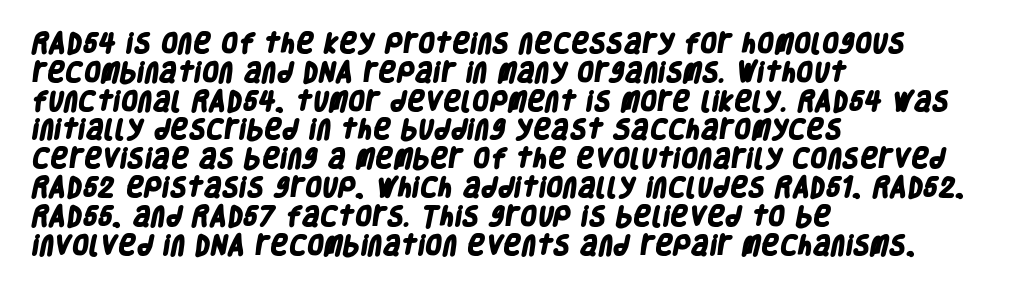
Q: Is the text bold? A: Yes.
Q: Is the text underlined? A: No.
Q: How is the paragraph aligned? A: Left-aligned.
Q: Is the spacing between letters normal or unusually wide? A: Normal.
Q: Is the spacing between lines tight, normal or loose? A: Normal.
